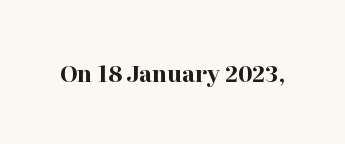
The image shows 23 px bold type, upright; set normal letter spacing, not underlined.
